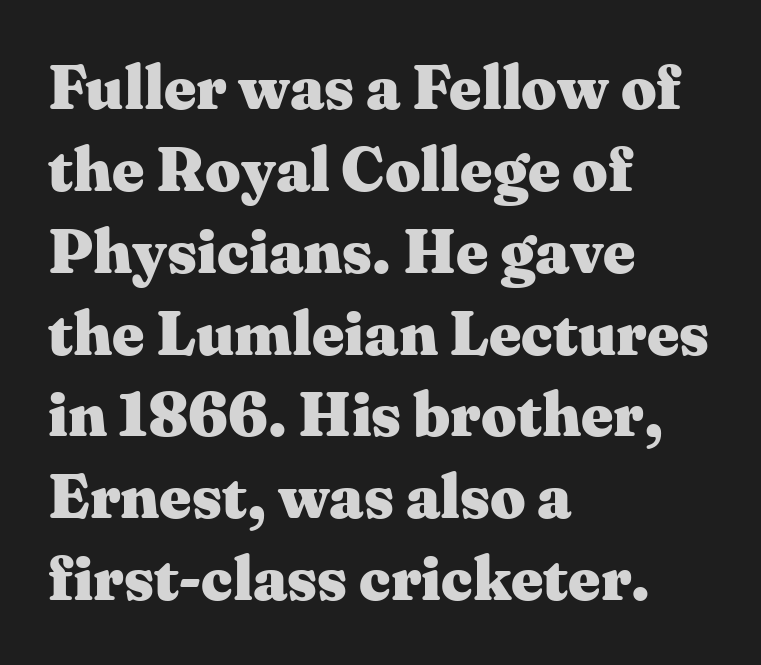
{"serif": "yes", "italic": "no", "bold": "yes", "weight": "heavy", "width": "wide", "stroke_contrast": "medium", "x_height": "medium", "monospaced": "no", "underline": "no", "align": "left", "line_spacing": "normal", "line_spacing_ratio": 1.32, "letter_spacing": "normal", "letter_spacing_em": 0.0, "glyph_px": 62}
